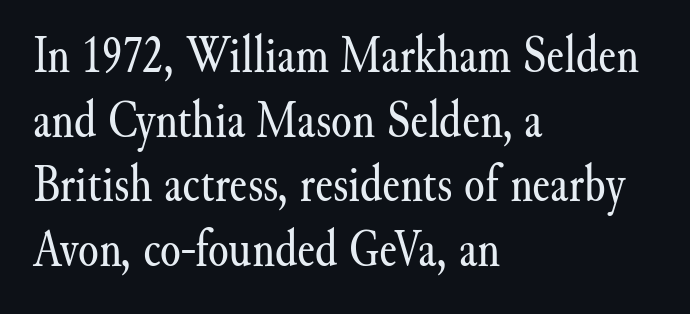
Q: Is the text bold? A: No.
Q: Is the text italic (slanted)? A: No, it is upright.
Q: Is the typeface a serif or a sans-serif typeface? A: Serif.
Q: Is the text underlined? A: No.
Q: How is the paragraph aligned? A: Left-aligned.
Q: Is the spacing between letters normal or unusually wide? A: Normal.
Q: Width (condensed, normal, or wide)? A: Normal.
Q: Stroke contrast? A: Medium.
Q: x-height? A: Small.
Q: Monospaced? A: No.
